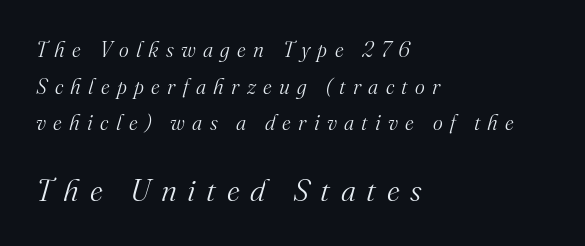
{"serif": "yes", "italic": "yes", "lean": "right", "slant_degrees": 16, "bold": "no", "weight": "light", "width": "normal", "stroke_contrast": "medium", "x_height": "small", "monospaced": "no", "underline": "no", "align": "left", "line_spacing_ratio": 1.74, "letter_spacing": "wide", "letter_spacing_em": 0.35, "larger_block": "second", "size_ratio": 1.48, "glyph_px": 31}
